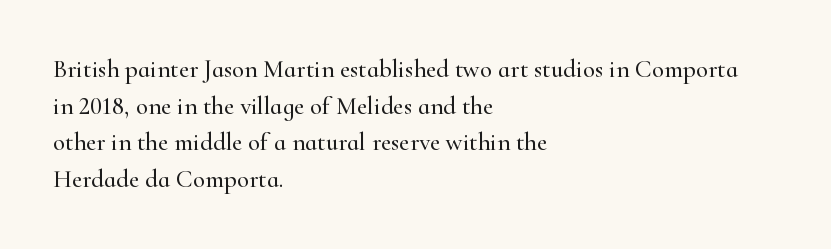
The letters stand straight up with perfectly vertical stems. The tracking reads as untouched default to a designer's eye. Vertical spacing — default. All the whitespace from short lines collects on the right. Bare-footed words on every line.
